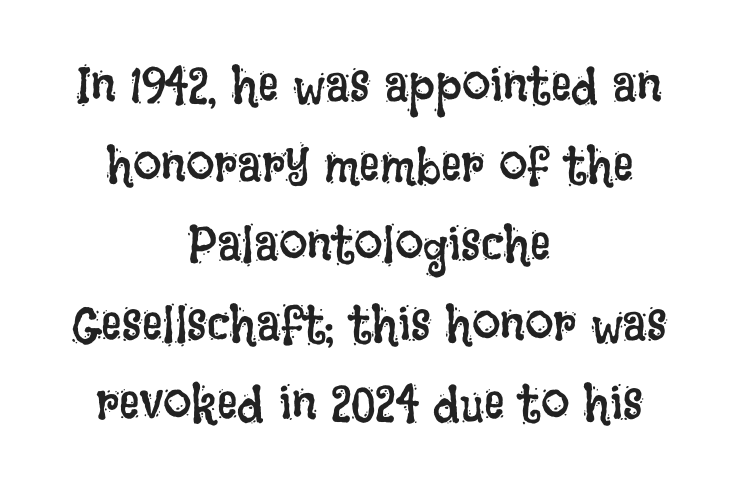
{"italic": "no", "bold": "no", "weight": "regular", "width": "condensed", "stroke_contrast": "low", "x_height": "large", "monospaced": "no", "underline": "no", "align": "center", "line_spacing": "normal", "line_spacing_ratio": 1.56, "letter_spacing": "normal", "letter_spacing_em": 0.0, "glyph_px": 51}
